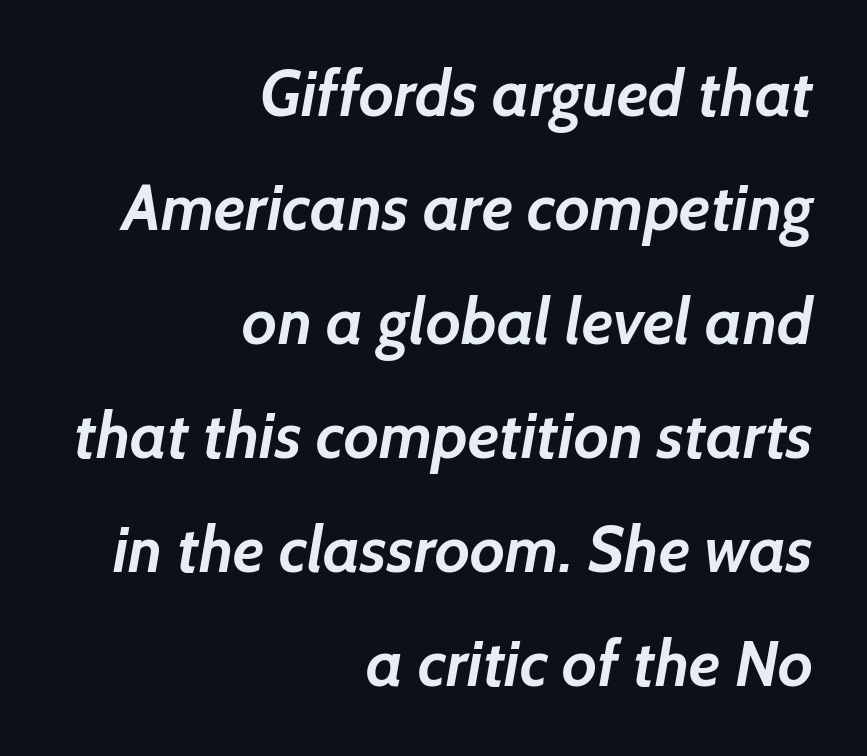
Q: Is the text bold? A: Yes.
Q: Is the typeface a serif or a sans-serif typeface? A: Sans-serif.
Q: Is the text underlined? A: No.
Q: How is the paragraph aligned? A: Right-aligned.
Q: Is the spacing between letters normal or unusually wide? A: Normal.
Q: Width (condensed, normal, or wide)? A: Normal.
Q: Stroke contrast? A: Low.
Q: x-height? A: Medium.
Q: Monospaced? A: No.
